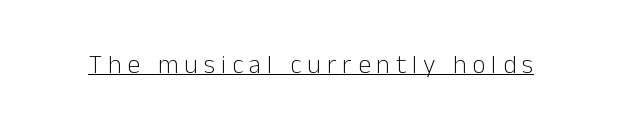
The image shows 26 px text type, upright; set unusually wide letter spacing (+0.23 em), underlined.
